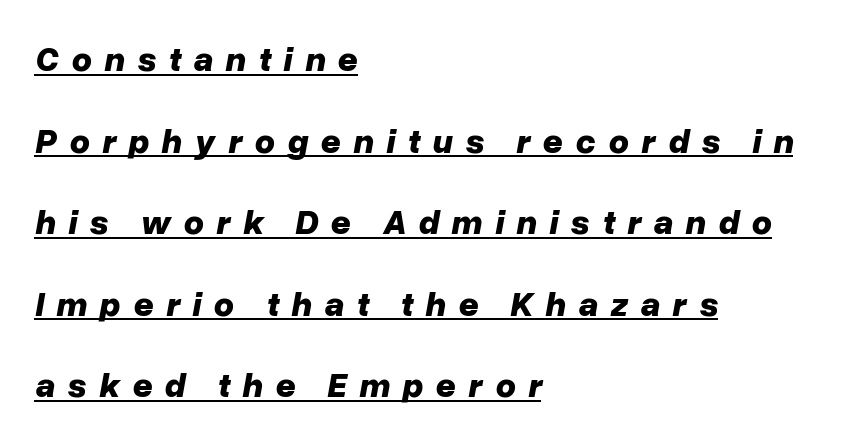
The image shows 35 px bold type, italic (leaning right); set left-aligned, loose line spacing (2.33x), unusually wide letter spacing (+0.35 em), underlined; low stroke contrast and a medium x-height.
